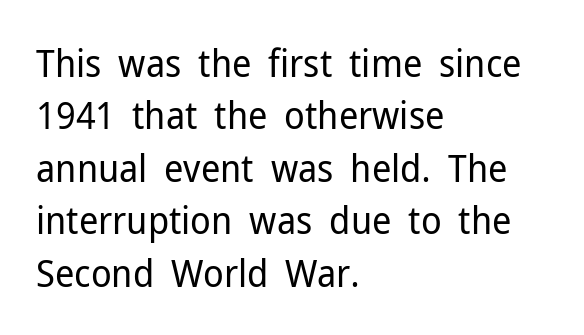
The image shows 38 px regular-weight sans-serif type, upright; set left-aligned, normal line spacing (1.38x), normal letter spacing, not underlined; low stroke contrast and a medium x-height.
